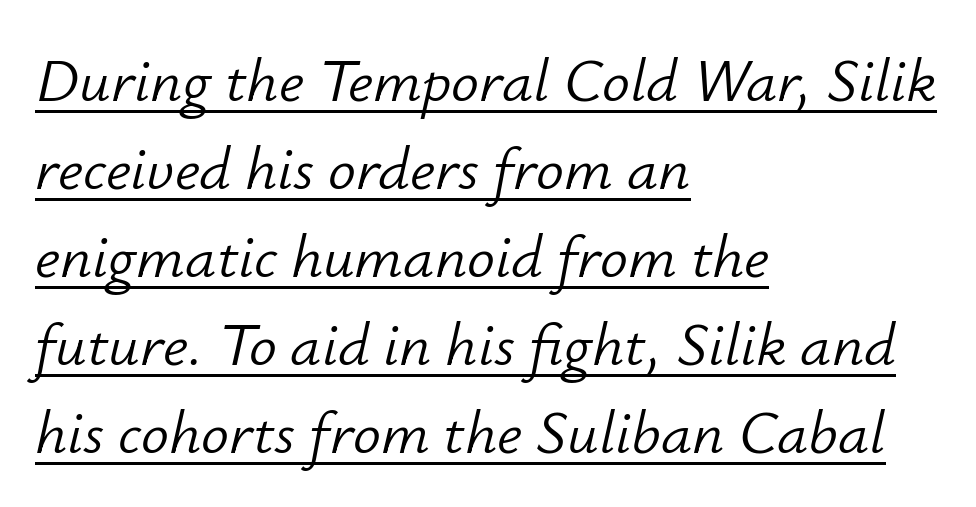
Spacing verdict: proportional, widths tailored to each character. The face looks like a standard text weight, possibly lighter. Each line starts at the same left margin while the right side varies. Yep, that's italic — everything's leaning. Words appear dense and cohesive because spacing is normal. A baseline rule has been typeset under these characters.
